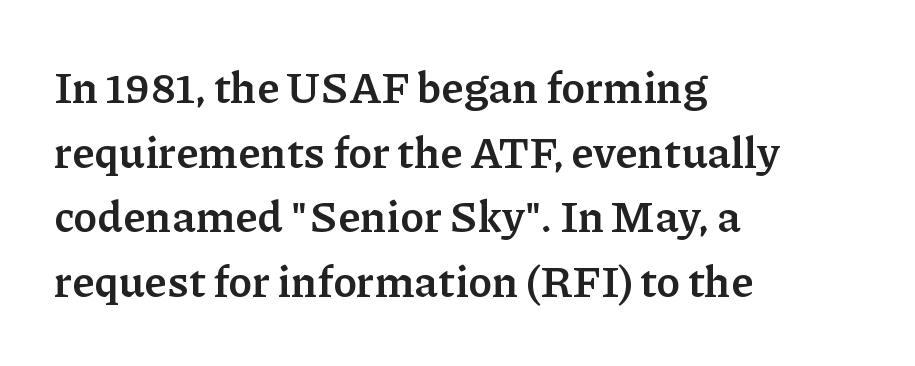
{"serif": "yes", "italic": "no", "bold": "yes", "weight": "semibold", "width": "normal", "stroke_contrast": "low", "x_height": "medium", "monospaced": "no", "underline": "no", "align": "left", "line_spacing": "normal", "line_spacing_ratio": 1.47, "letter_spacing": "normal", "letter_spacing_em": 0.0, "glyph_px": 44}
